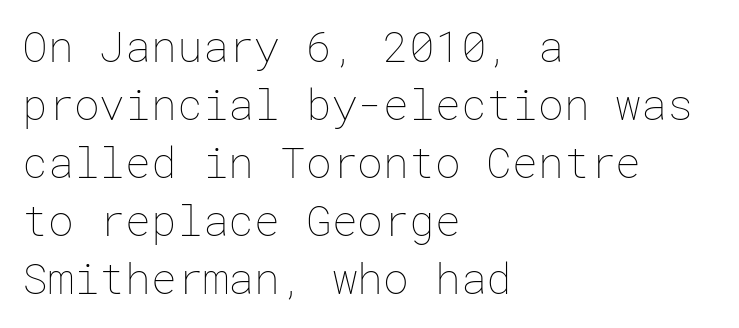
Q: Is the text bold? A: No.
Q: Is the text italic (slanted)? A: No, it is upright.
Q: Is the text underlined? A: No.
Q: How is the paragraph aligned? A: Left-aligned.
Q: Is the spacing between letters normal or unusually wide? A: Normal.
Q: Is the spacing between lines tight, normal or loose? A: Normal.
Q: Width (condensed, normal, or wide)? A: Normal.
Q: Stroke contrast? A: Low.
Q: x-height? A: Medium.
